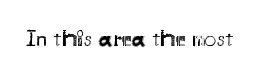
The type is set solid horizontally, with unmodified tracking. Words float on clear page, feet unadorned. A quiet, ordinary-to-light weight characterises the typeface. The type sits square on the baseline with zero lean.
